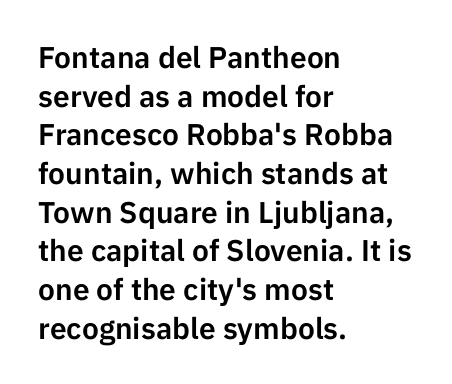
{"serif": "no", "italic": "no", "width": "normal", "stroke_contrast": "low", "x_height": "medium", "monospaced": "no", "underline": "no", "align": "left", "line_spacing": "normal", "line_spacing_ratio": 1.29, "letter_spacing": "normal", "letter_spacing_em": 0.0, "glyph_px": 30}
